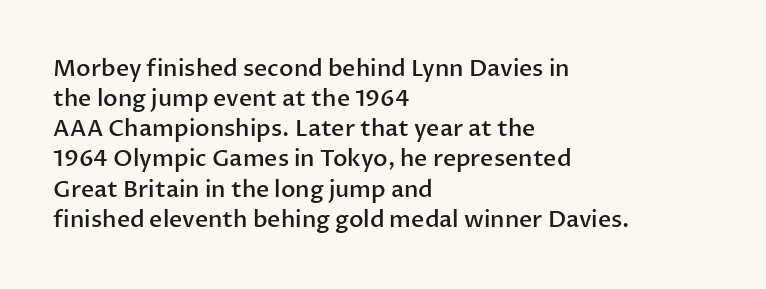
{"italic": "no", "bold": "semi", "underline": "no", "align": "left", "line_spacing": "normal", "line_spacing_ratio": 1.31, "letter_spacing": "normal", "letter_spacing_em": 0.0, "glyph_px": 23}
